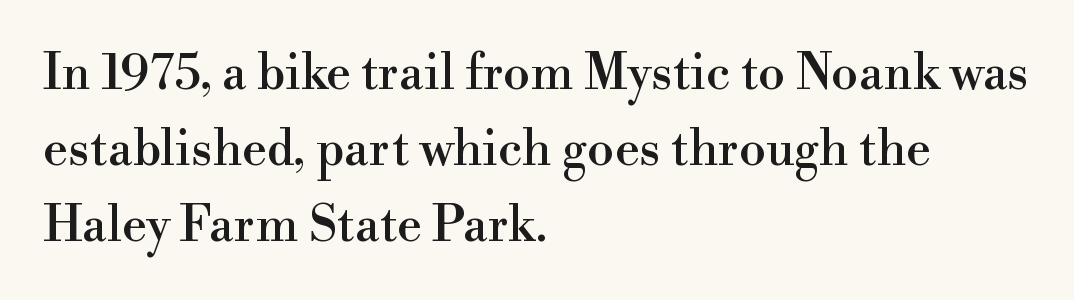
Q: Is the text italic (slanted)? A: No, it is upright.
Q: Is the typeface a serif or a sans-serif typeface? A: Serif.
Q: Is the text underlined? A: No.
Q: How is the paragraph aligned? A: Left-aligned.
Q: Is the spacing between letters normal or unusually wide? A: Normal.
Q: Is the spacing between lines tight, normal or loose? A: Normal.
Q: Width (condensed, normal, or wide)? A: Normal.
Q: Stroke contrast? A: High.
Q: x-height? A: Small.
Q: Monospaced? A: No.
